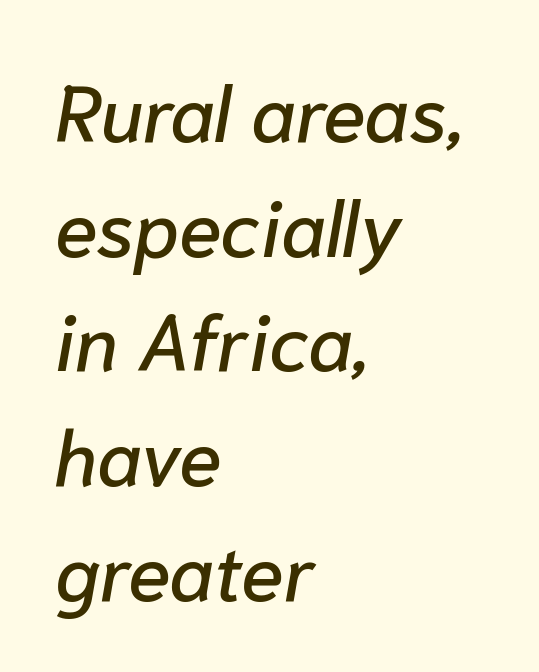
Q: Is the text italic (slanted)? A: Yes, it leans right by about 10 degrees.
Q: Is the text underlined? A: No.
Q: How is the paragraph aligned? A: Left-aligned.
Q: Is the spacing between letters normal or unusually wide? A: Normal.
Q: Is the spacing between lines tight, normal or loose? A: Normal.
Q: Width (condensed, normal, or wide)? A: Normal.
Q: Stroke contrast? A: Low.
Q: x-height? A: Medium.
Q: Monospaced? A: No.
